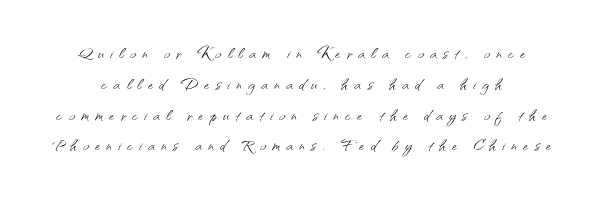
Stem width sits at or under what a default text font uses. Tracking value appears strongly positive — letters spread wide. The space beneath each line is pristine and unruled.
